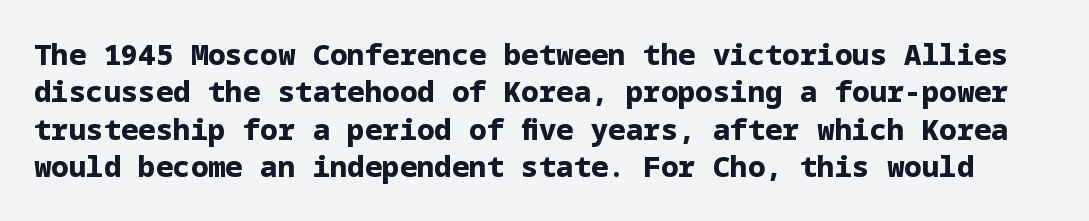
Successive baselines arrive at the customary interval. A typesetter would call this zero additional tracking. Regarding serifs, this sample does without them. No word sits above an underline. Each glyph is drawn with heavy, bold strokes.
